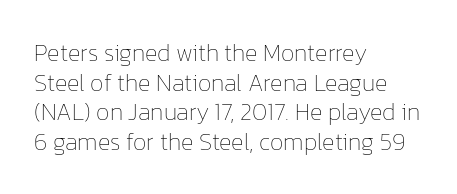
Q: Is the text bold? A: No.
Q: Is the text italic (slanted)? A: No, it is upright.
Q: Is the text underlined? A: No.
Q: How is the paragraph aligned? A: Left-aligned.
Q: Is the spacing between letters normal or unusually wide? A: Normal.
